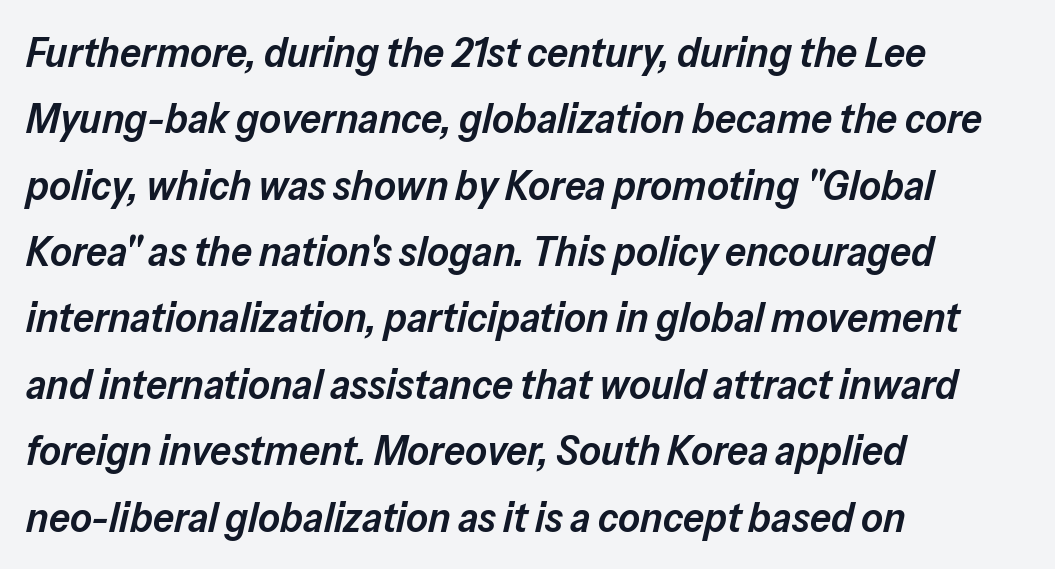
{"italic": "yes", "lean": "right", "slant_degrees": 13, "bold": "semi", "weight": "semibold", "width": "normal", "stroke_contrast": "low", "x_height": "medium", "monospaced": "no", "underline": "no", "align": "left", "line_spacing": "normal", "line_spacing_ratio": 1.58, "letter_spacing": "normal", "letter_spacing_em": 0.0, "glyph_px": 42}
